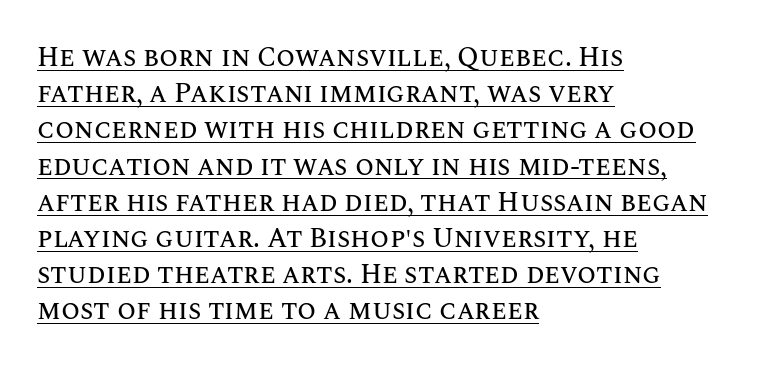
{"italic": "no", "underline": "yes", "align": "left", "line_spacing": "normal", "line_spacing_ratio": 1.34, "letter_spacing": "normal", "letter_spacing_em": 0.0, "glyph_px": 27}
